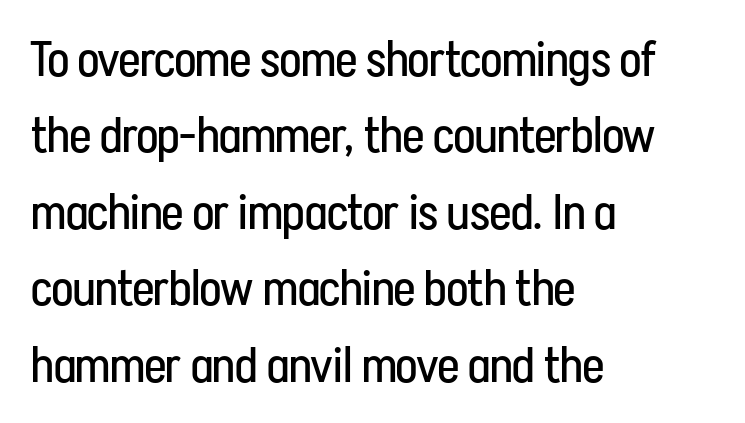
One glance says typical: line gaps are just what's usual. This rendering employs a face without finishing strokes, i.e., a sans-serif. When letters stand straight like this, we call the style roman or upright. Observe the ordinary spacing: letters are neighbours, not strangers. Reading down the block, your eye returns to a fixed left position each line. Lines of text with bare space underneath.
